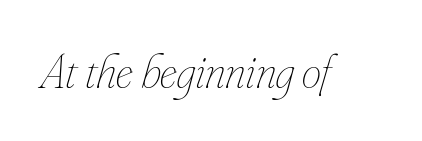
The image shows 49 px thin, condensed type, italic (leaning right); set normal letter spacing, not underlined; low stroke contrast and a small x-height.
